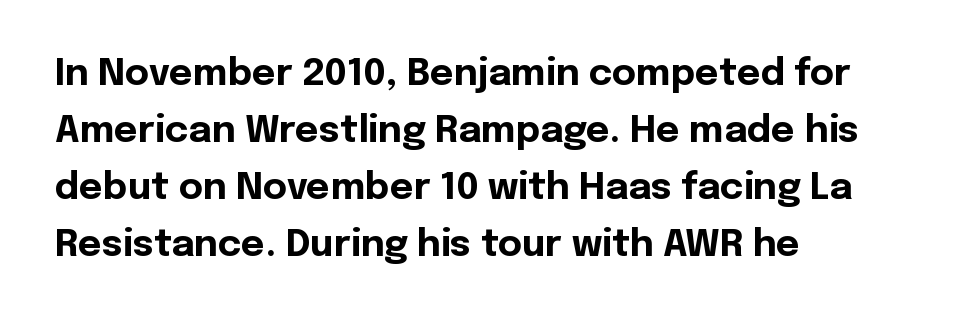
{"serif": "no", "italic": "no", "bold": "yes", "weight": "bold", "width": "normal", "x_height": "medium", "monospaced": "no", "underline": "no", "align": "left", "line_spacing": "normal", "line_spacing_ratio": 1.54, "letter_spacing": "normal", "letter_spacing_em": 0.0, "glyph_px": 37}
